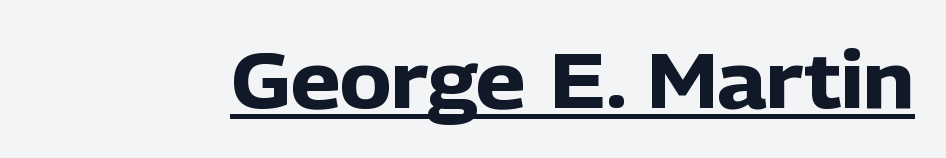
Inter-character spacing is left at the font's built-in metrics. Ascenders rise straight up at ninety degrees. Is this a fixed-width face? No — the glyphs have proportional, varying widths. Typesetter's note: full bold, strokes at maximum text heaviness.
